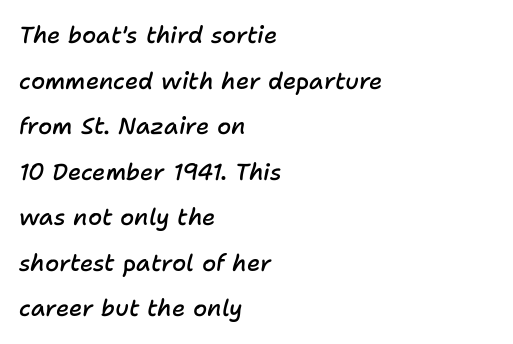
{"italic": "yes", "lean": "right", "slant_degrees": 11, "bold": "semi", "underline": "no", "align": "left", "line_spacing": "loose", "line_spacing_ratio": 1.98, "letter_spacing": "normal", "letter_spacing_em": 0.0, "glyph_px": 23}
